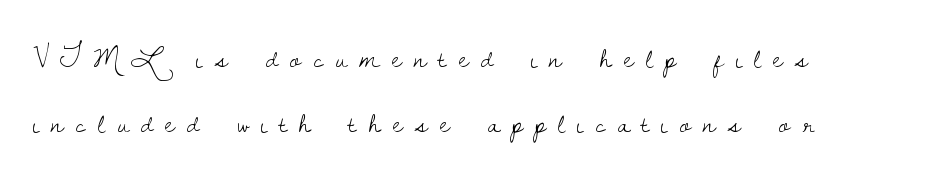
{"serif": "yes", "bold": "no", "weight": "light", "width": "normal", "stroke_contrast": "low", "x_height": "small", "monospaced": "no", "underline": "no", "align": "left", "line_spacing": "loose", "line_spacing_ratio": 2.16, "letter_spacing": "wide", "letter_spacing_em": 0.41, "glyph_px": 30}
